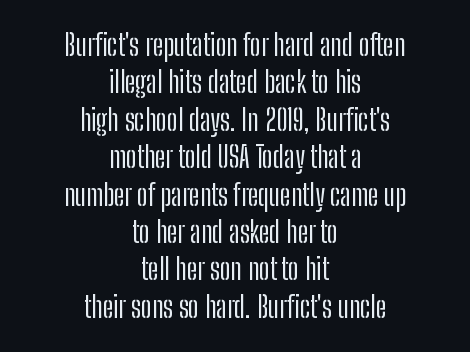
The image shows 29 px condensed sans-serif type, upright; set centered, normal line spacing (1.29x), normal letter spacing, not underlined; low stroke contrast and a medium x-height.
